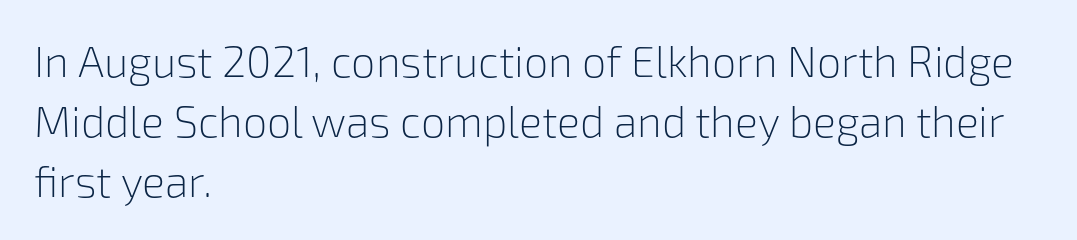
{"serif": "no", "italic": "no", "bold": "no", "weight": "light", "width": "normal", "stroke_contrast": "low", "x_height": "medium", "monospaced": "no", "underline": "no", "align": "left", "line_spacing": "normal", "line_spacing_ratio": 1.39, "letter_spacing": "normal", "letter_spacing_em": 0.0, "glyph_px": 43}
